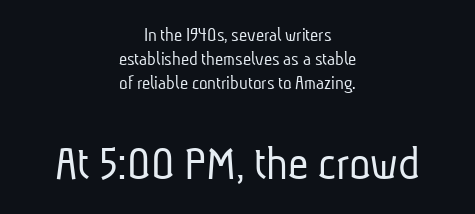
The image shows 50 px light, condensed sans-serif type; set centered, line spacing 1.21x, normal letter spacing, not underlined; the second (bottom) block is 2.5x larger; low stroke contrast and a medium x-height.
